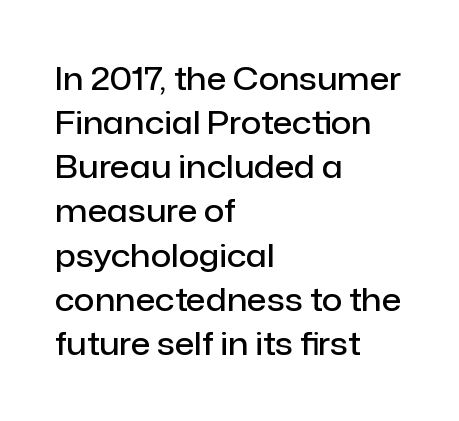
You could call the tracking neutral — neither tight nor loose. The rendering uses a semibold face; strokes are thickened but not to full bold. How would I describe the line gaps? Plain and ordinary. The rendering anchors every line to the left-hand side. The letters advance in unequal steps, a hallmark of proportional type. The type sits square on the baseline with zero lean.
